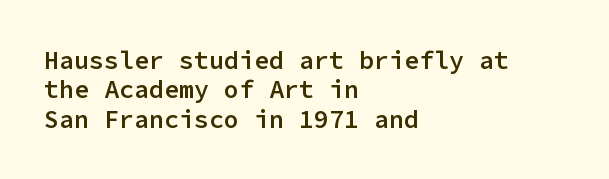
{"italic": "no", "bold": "semi", "underline": "no", "align": "left", "line_spacing_ratio": 1.18, "letter_spacing": "normal", "letter_spacing_em": 0.0, "glyph_px": 25}
